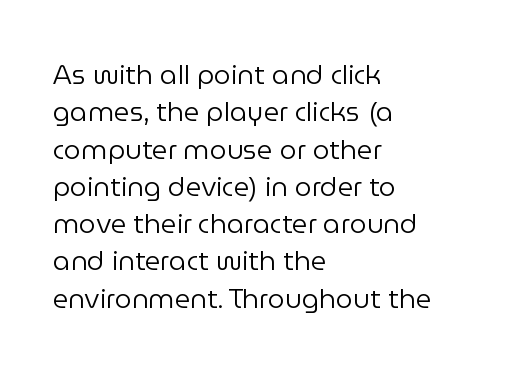
{"italic": "no", "bold": "no", "underline": "no", "align": "left", "line_spacing": "normal", "line_spacing_ratio": 1.38, "letter_spacing": "normal", "letter_spacing_em": 0.0, "glyph_px": 27}
